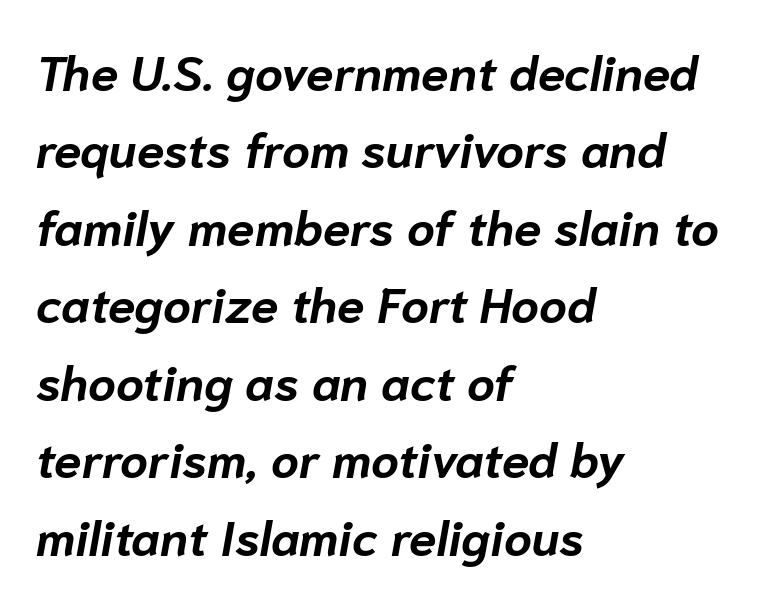
Q: Is the text bold? A: Yes.
Q: Is the text italic (slanted)? A: Yes, it leans right by about 10 degrees.
Q: Is the text underlined? A: No.
Q: How is the paragraph aligned? A: Left-aligned.
Q: Is the spacing between letters normal or unusually wide? A: Normal.
Q: Is the spacing between lines tight, normal or loose? A: Normal.
Q: Width (condensed, normal, or wide)? A: Normal.
Q: Stroke contrast? A: Low.
Q: x-height? A: Medium.
Q: Monospaced? A: No.
